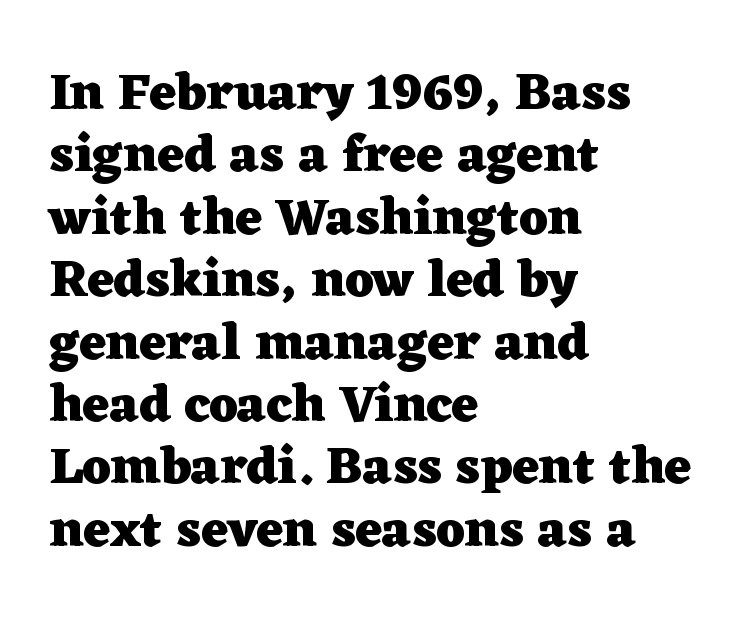
Q: Is the text bold? A: Yes.
Q: Is the text italic (slanted)? A: No, it is upright.
Q: Is the typeface a serif or a sans-serif typeface? A: Serif.
Q: Is the text underlined? A: No.
Q: How is the paragraph aligned? A: Left-aligned.
Q: Is the spacing between letters normal or unusually wide? A: Normal.
Q: Width (condensed, normal, or wide)? A: Wide.
Q: Stroke contrast? A: Low.
Q: x-height? A: Medium.
Q: Monospaced? A: No.
